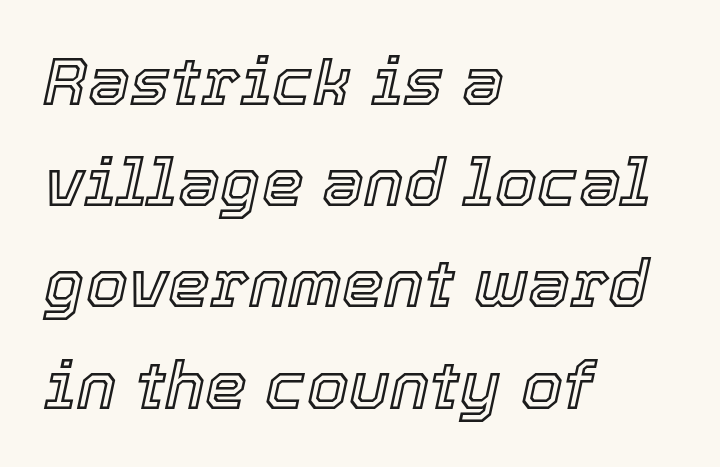
Q: Is the text italic (slanted)? A: Yes, it leans right by about 12 degrees.
Q: Is the text underlined? A: No.
Q: How is the paragraph aligned? A: Left-aligned.
Q: Is the spacing between letters normal or unusually wide? A: Normal.
Q: Is the spacing between lines tight, normal or loose? A: Normal.
Q: Width (condensed, normal, or wide)? A: Normal.
Q: x-height? A: Medium.
Q: Monospaced? A: No.
